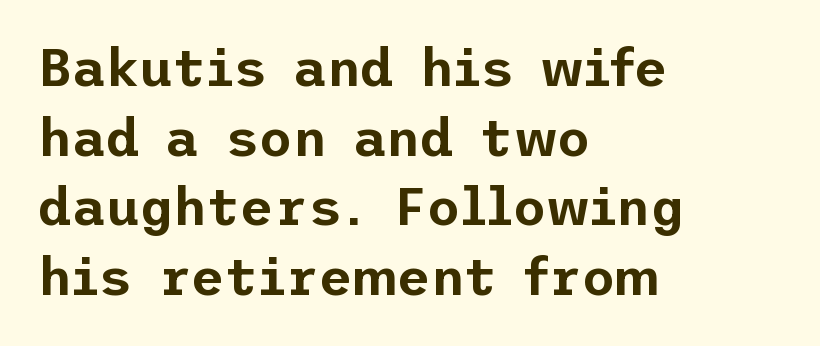
Q: Is the text italic (slanted)? A: No, it is upright.
Q: Is the typeface a serif or a sans-serif typeface? A: Sans-serif.
Q: Is the text underlined? A: No.
Q: How is the paragraph aligned? A: Left-aligned.
Q: Is the spacing between letters normal or unusually wide? A: Normal.
Q: Is the spacing between lines tight, normal or loose? A: Normal.
Q: Width (condensed, normal, or wide)? A: Normal.
Q: Stroke contrast? A: Low.
Q: x-height? A: Medium.
